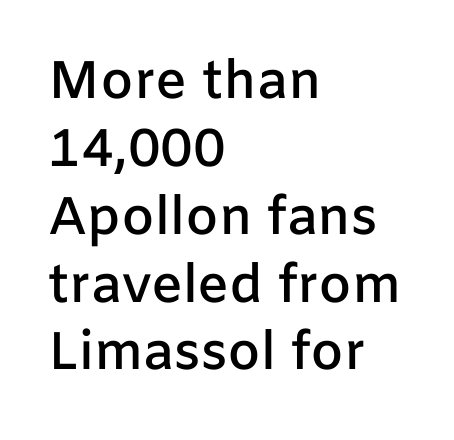
The image shows 53 px semibold sans-serif type, upright; set left-aligned, normal line spacing (1.28x), normal letter spacing, not underlined; low stroke contrast and a medium x-height.
